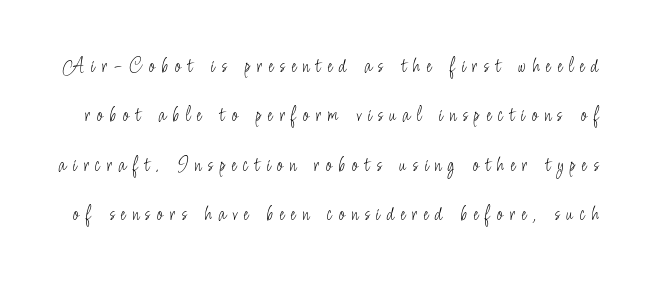
Unmarked baselines from the first word to the last. Weight: in the light-to-regular range. The letterforms stand isolated, each surrounded by extra space. Leading: increased.
